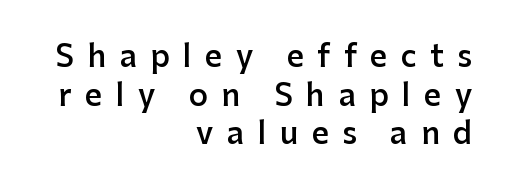
The image shows 30 px semibold sans-serif type, upright; set right-aligned, normal line spacing (1.29x), unusually wide letter spacing (+0.45 em), not underlined; low stroke contrast and a medium x-height.
